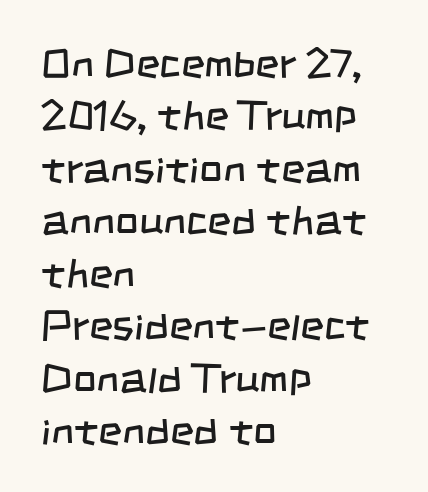
Caption: multi-line text, flush left, ragged right. Do the characters align in a grid? No, the font is proportional. No extra tracking has been applied to these lines. Examine the stroke ends and you'll find no serifs.
